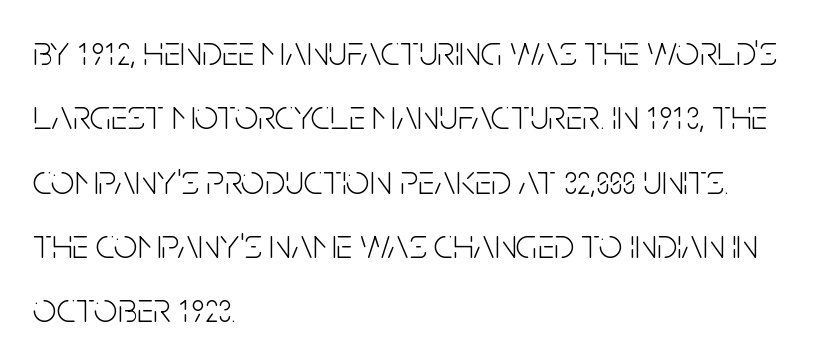
Q: Is the text bold? A: No.
Q: Is the text italic (slanted)? A: No, it is upright.
Q: Is the typeface a serif or a sans-serif typeface? A: Sans-serif.
Q: Is the text underlined? A: No.
Q: How is the paragraph aligned? A: Left-aligned.
Q: Is the spacing between letters normal or unusually wide? A: Normal.
Q: Is the spacing between lines tight, normal or loose? A: Normal.
Q: Width (condensed, normal, or wide)? A: Condensed.
Q: Stroke contrast? A: Low.
Q: x-height? A: Large.
Q: Monospaced? A: No.
